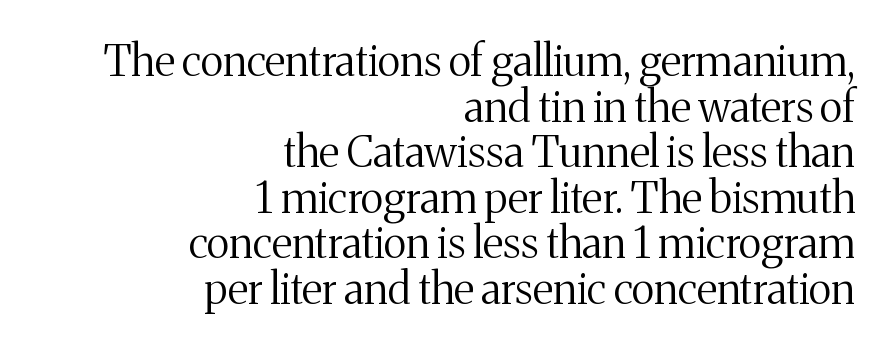
The image shows 43 px regular-weight serif type, upright; set right-aligned, tight line spacing (1.06x), normal letter spacing, not underlined; medium stroke contrast and a medium x-height.
